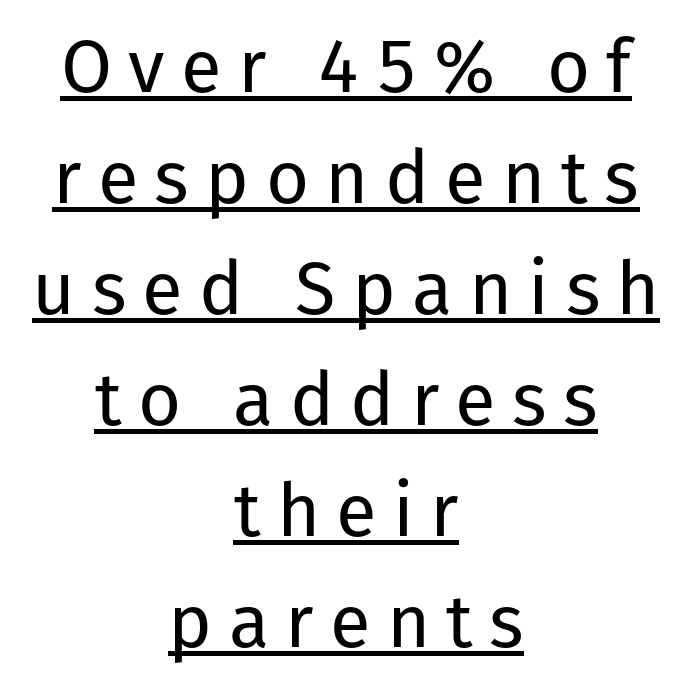
{"serif": "no", "italic": "no", "bold": "no", "weight": "regular", "width": "normal", "stroke_contrast": "low", "x_height": "medium", "monospaced": "no", "underline": "yes", "align": "center", "line_spacing": "normal", "line_spacing_ratio": 1.5, "letter_spacing": "wide", "letter_spacing_em": 0.22, "glyph_px": 74}
